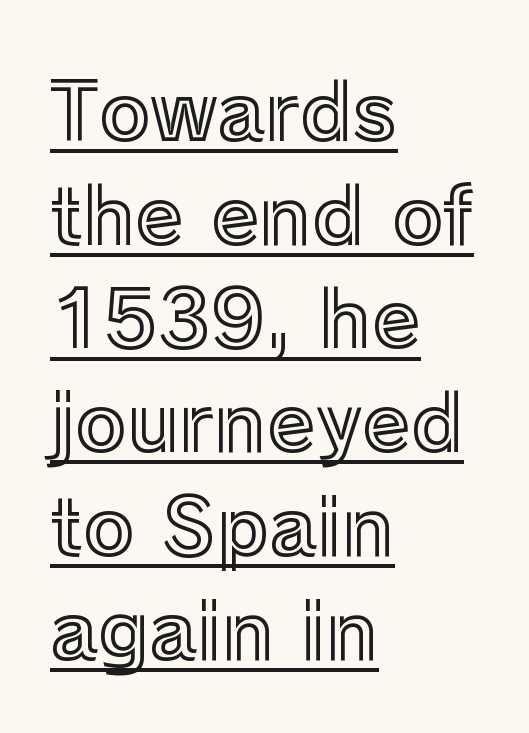
{"italic": "no", "width": "normal", "x_height": "medium", "monospaced": "no", "underline": "yes", "align": "left", "line_spacing": "normal", "line_spacing_ratio": 1.33, "letter_spacing": "normal", "letter_spacing_em": 0.0, "glyph_px": 78}
